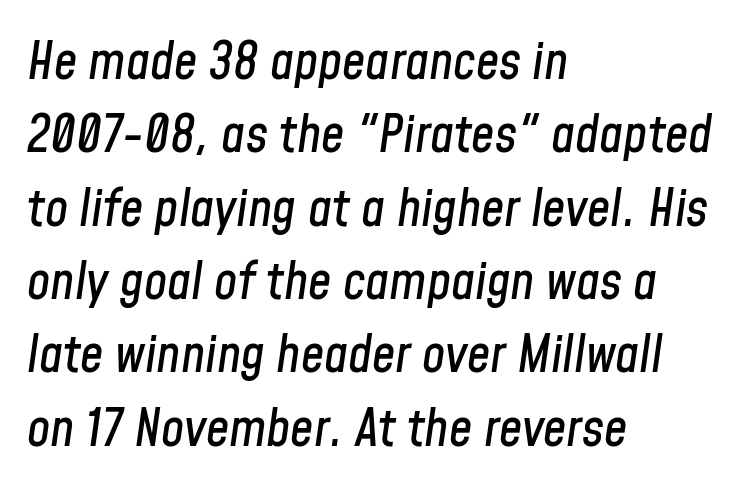
{"italic": "yes", "lean": "right", "slant_degrees": 8, "width": "condensed", "stroke_contrast": "low", "x_height": "medium", "monospaced": "no", "underline": "no", "align": "left", "line_spacing": "normal", "line_spacing_ratio": 1.41, "letter_spacing": "normal", "letter_spacing_em": 0.0, "glyph_px": 52}
